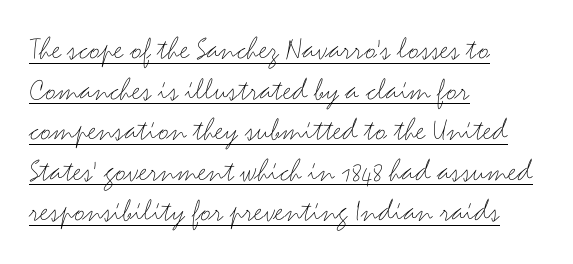
The image shows 33 px thin, wide sans-serif type; set left-aligned, line spacing 1.23x, normal letter spacing, underlined; medium stroke contrast and a small x-height.
